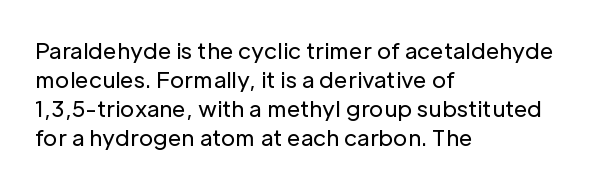
{"italic": "no", "bold": "no", "underline": "no", "align": "left", "line_spacing": "normal", "line_spacing_ratio": 1.32, "letter_spacing": "normal", "letter_spacing_em": 0.0, "glyph_px": 22}
